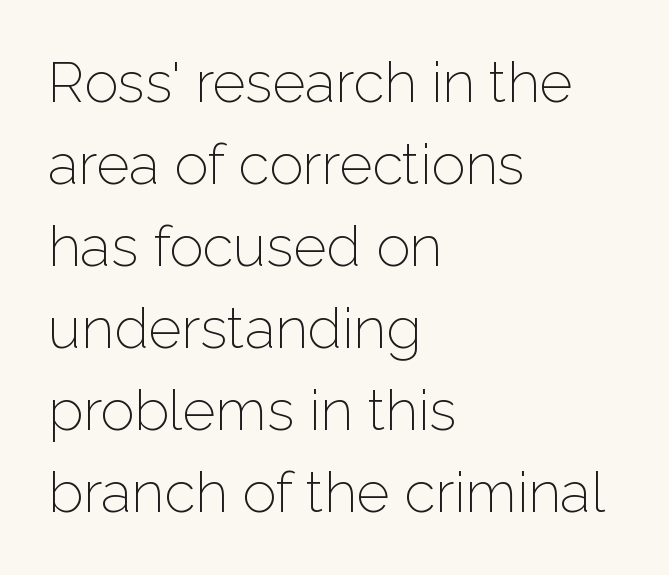
Q: Is the text bold? A: No.
Q: Is the text italic (slanted)? A: No, it is upright.
Q: Is the typeface a serif or a sans-serif typeface? A: Sans-serif.
Q: Is the text underlined? A: No.
Q: How is the paragraph aligned? A: Left-aligned.
Q: Is the spacing between letters normal or unusually wide? A: Normal.
Q: Is the spacing between lines tight, normal or loose? A: Normal.
Q: Width (condensed, normal, or wide)? A: Normal.
Q: Stroke contrast? A: Low.
Q: x-height? A: Medium.
Q: Monospaced? A: No.
